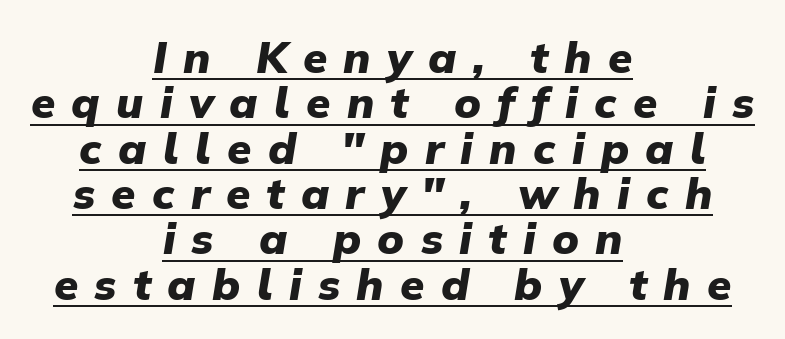
Q: Is the text bold? A: Yes.
Q: Is the text italic (slanted)? A: Yes, it leans right by about 9 degrees.
Q: Is the text underlined? A: Yes.
Q: How is the paragraph aligned? A: Centered.
Q: Is the spacing between letters normal or unusually wide? A: Unusually wide.
Q: Is the spacing between lines tight, normal or loose? A: Tight.
Q: Width (condensed, normal, or wide)? A: Normal.
Q: Stroke contrast? A: Low.
Q: x-height? A: Medium.
Q: Monospaced? A: No.
